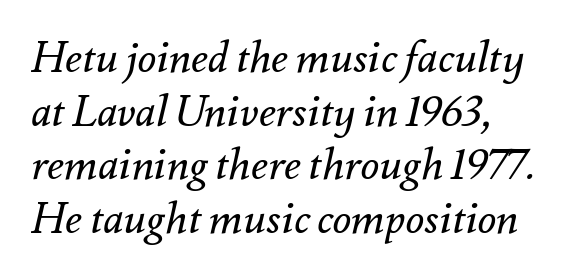
Clear beneath every line of the passage. Nothing unusual about the tracking: characters are spaced as the font intends. Spacing verdict: proportional, widths tailored to each character. Heft: none added — not bold.
